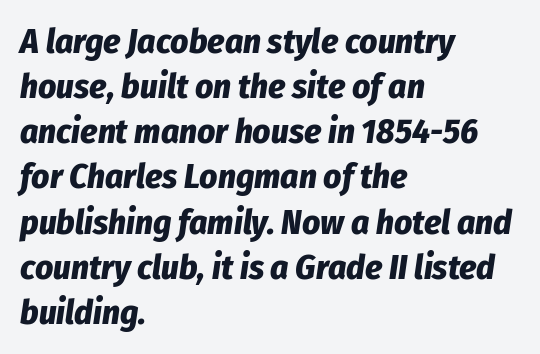
{"italic": "yes", "lean": "right", "slant_degrees": 8, "bold": "yes", "weight": "bold", "width": "condensed", "stroke_contrast": "low", "x_height": "medium", "monospaced": "no", "underline": "no", "align": "left", "line_spacing": "normal", "line_spacing_ratio": 1.29, "letter_spacing": "normal", "letter_spacing_em": 0.0, "glyph_px": 35}
